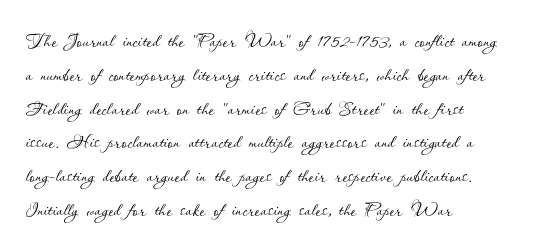
Q: Is the text bold? A: No.
Q: Is the text italic (slanted)? A: Yes.
Q: Is the text underlined? A: No.
Q: How is the paragraph aligned? A: Left-aligned.
Q: Is the spacing between letters normal or unusually wide? A: Normal.
Q: Is the spacing between lines tight, normal or loose? A: Normal.
